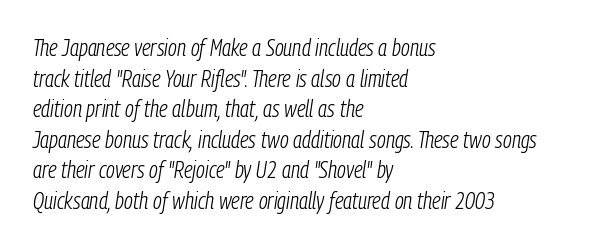
Look at the tracking — it's just the regular setting, nothing added. The font's italic variant was chosen for this text. Anything drawn beneath the words? Only blank space. Ink coverage per letter is moderate at most. Horizontally, the lines are justified to the leading edge only.
